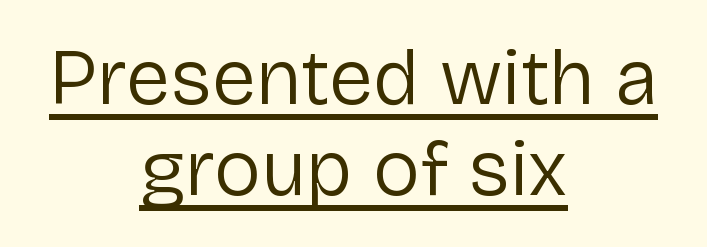
Each line is balanced around a shared central axis. When letters stand straight like this, we call the style roman or upright. Nothing sits at the stroke ends, so this counts as sans-serif. Cramped leading.
